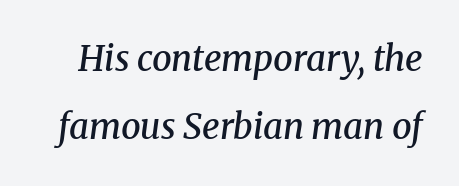
The image shows 35 px semibold serif type, italic (leaning right); set loose line spacing (1.95x), normal letter spacing, not underlined; medium stroke contrast and a medium x-height.
